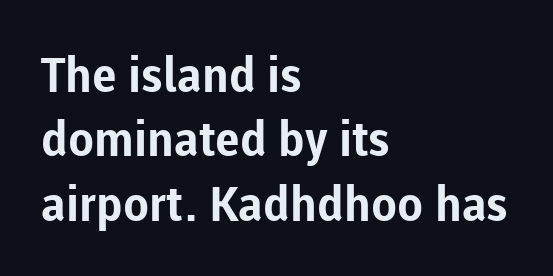
The lines sit at an ordinary, default distance from one another. Just letters on the line, the space beneath them empty. Serif or sans? Sans — the stroke terminals are bare. The rag falls on the right side of this text block. Think of a printed novel: that variable character pitch is what you see here. Standard letterfit; no display-style spreading of the glyphs.
